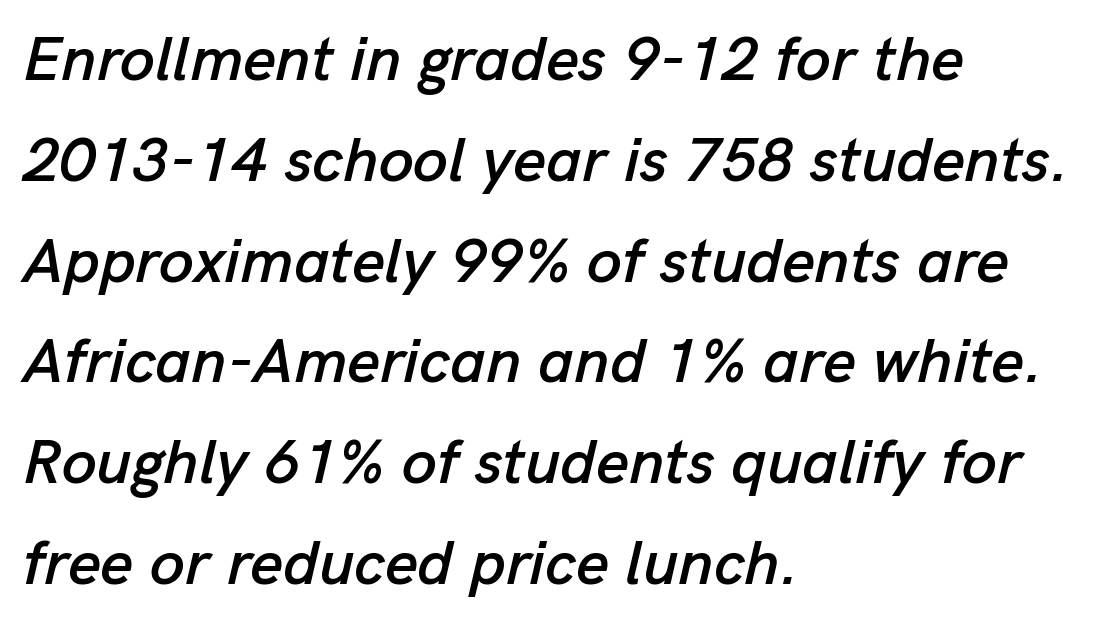
The image shows 63 px text type, italic (leaning right); set left-aligned, normal line spacing (1.6x), normal letter spacing, not underlined; low stroke contrast and a medium x-height.
